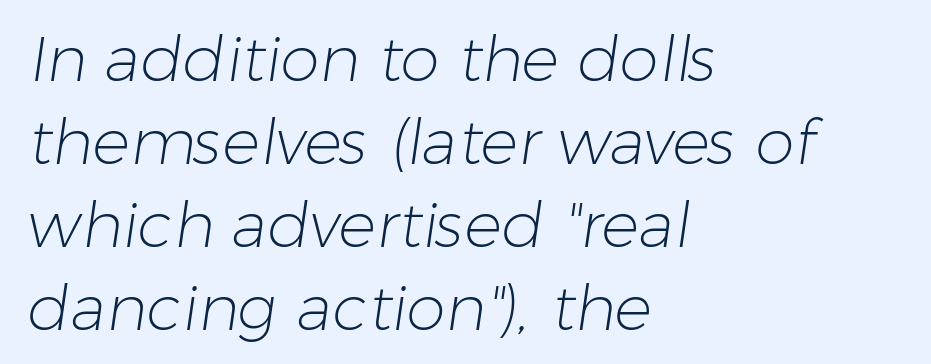
Nope, no serifs anywhere on these letters. The passage shown is typed in a proportional face where columns would drift. Weight: in the light-to-regular range. The horizontal fit of the characters is conventional and even. Every row of glyphs begins at an identical x-position on the left.
